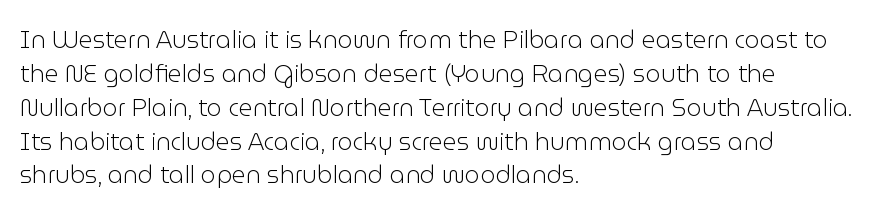
Q: Is the text bold? A: No.
Q: Is the text italic (slanted)? A: No, it is upright.
Q: Is the text underlined? A: No.
Q: How is the paragraph aligned? A: Left-aligned.
Q: Is the spacing between letters normal or unusually wide? A: Normal.
Q: Is the spacing between lines tight, normal or loose? A: Normal.
